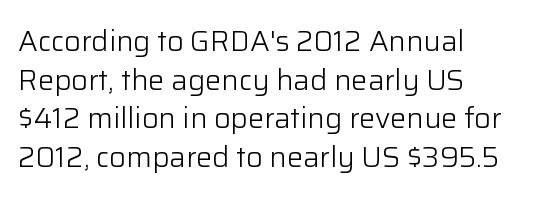
Q: Is the text bold? A: No.
Q: Is the text italic (slanted)? A: No, it is upright.
Q: Is the typeface a serif or a sans-serif typeface? A: Sans-serif.
Q: Is the text underlined? A: No.
Q: How is the paragraph aligned? A: Left-aligned.
Q: Is the spacing between letters normal or unusually wide? A: Normal.
Q: Is the spacing between lines tight, normal or loose? A: Normal.
Q: Width (condensed, normal, or wide)? A: Normal.
Q: Stroke contrast? A: Low.
Q: x-height? A: Medium.
Q: Monospaced? A: No.
